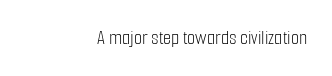
Heaviness? Minimal to ordinary, like unemphasized prose. The horizontal fit of the characters is conventional and even. Words float on clear page, feet unadorned. The paragraph shown leans on its right margin. The axis of the letterforms is exactly vertical.
